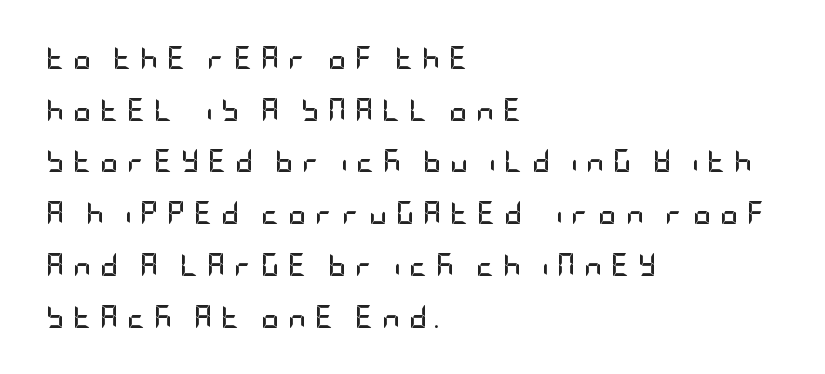
Q: Is the text bold? A: Yes.
Q: Is the text italic (slanted)? A: No, it is upright.
Q: Is the text underlined? A: No.
Q: How is the paragraph aligned? A: Left-aligned.
Q: Is the spacing between letters normal or unusually wide? A: Unusually wide.
Q: Is the spacing between lines tight, normal or loose? A: Loose.
